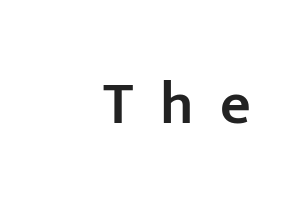
Q: Is the text bold? A: Semi-bold.
Q: Is the text italic (slanted)? A: No, it is upright.
Q: Is the typeface a serif or a sans-serif typeface? A: Sans-serif.
Q: Is the text underlined? A: No.
Q: Is the spacing between letters normal or unusually wide? A: Unusually wide.
Q: Width (condensed, normal, or wide)? A: Normal.
Q: Stroke contrast? A: Low.
Q: x-height? A: Medium.
Q: Monospaced? A: No.
